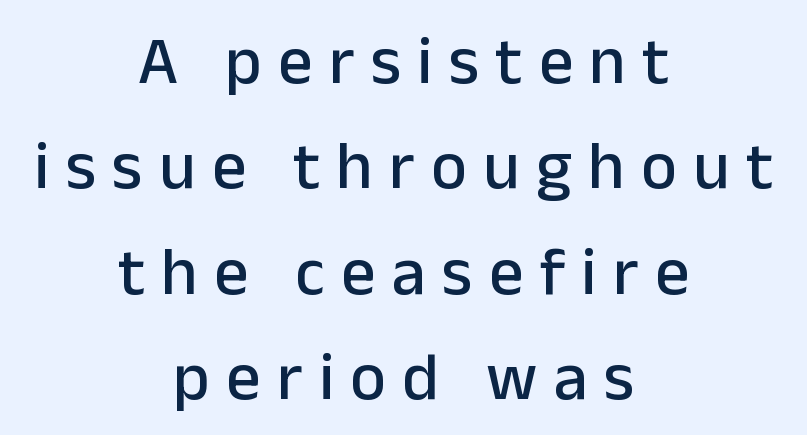
Q: Is the text italic (slanted)? A: No, it is upright.
Q: Is the typeface a serif or a sans-serif typeface? A: Sans-serif.
Q: Is the text underlined? A: No.
Q: How is the paragraph aligned? A: Centered.
Q: Is the spacing between letters normal or unusually wide? A: Unusually wide.
Q: Is the spacing between lines tight, normal or loose? A: Normal.
Q: Width (condensed, normal, or wide)? A: Normal.
Q: Stroke contrast? A: Low.
Q: x-height? A: Medium.
Q: Monospaced? A: No.
